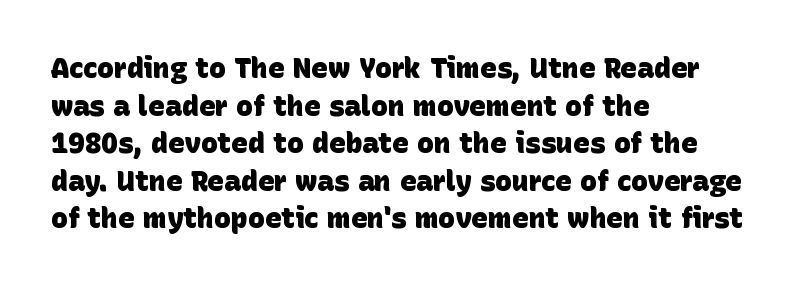
Q: Is the text bold? A: Yes.
Q: Is the typeface a serif or a sans-serif typeface? A: Sans-serif.
Q: Is the text underlined? A: No.
Q: How is the paragraph aligned? A: Left-aligned.
Q: Is the spacing between letters normal or unusually wide? A: Normal.
Q: Is the spacing between lines tight, normal or loose? A: Normal.
Q: Width (condensed, normal, or wide)? A: Normal.
Q: Stroke contrast? A: Low.
Q: x-height? A: Large.
Q: Monospaced? A: No.
